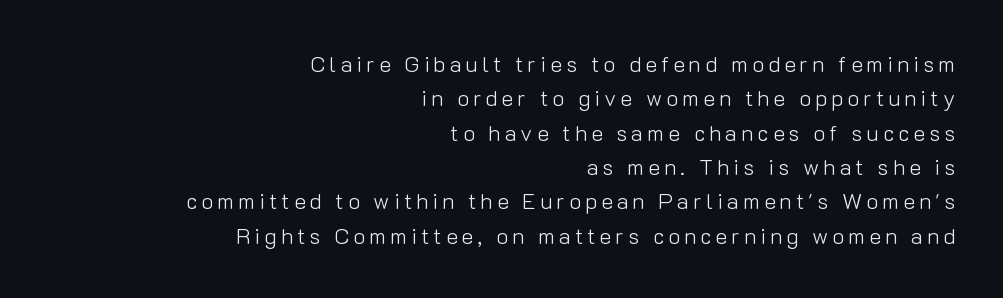
{"italic": "no", "bold": "no", "underline": "no", "align": "right", "line_spacing": "normal", "line_spacing_ratio": 1.56, "glyph_px": 22}
